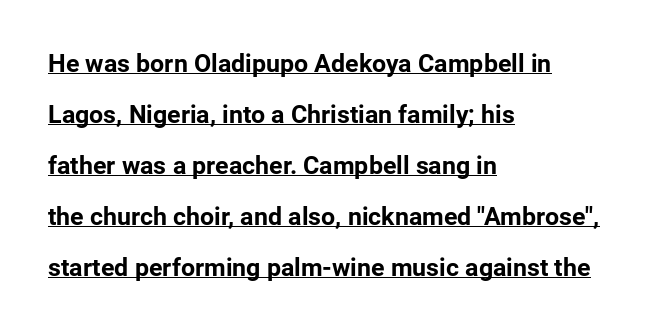
Q: Is the text bold? A: Yes.
Q: Is the text italic (slanted)? A: No, it is upright.
Q: Is the text underlined? A: Yes.
Q: How is the paragraph aligned? A: Left-aligned.
Q: Is the spacing between letters normal or unusually wide? A: Normal.
Q: Is the spacing between lines tight, normal or loose? A: Loose.
